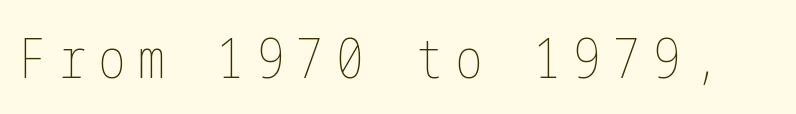
Clear beneath every line of the passage. Is there any slant? The stems are plumb. Compared with typical body copy, the letter spacing here is much looser. Is this a heavy cut? Hardly; it is regular or lighter.
